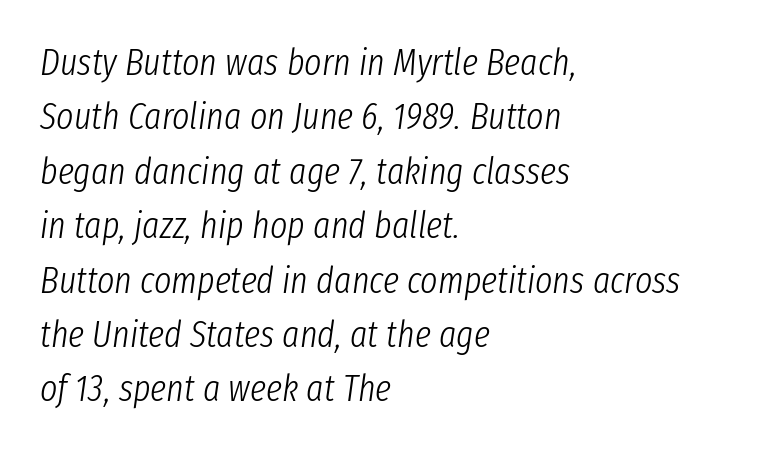
{"italic": "yes", "lean": "right", "slant_degrees": 8, "bold": "no", "weight": "light", "width": "condensed", "stroke_contrast": "low", "x_height": "medium", "monospaced": "no", "underline": "no", "align": "left", "line_spacing": "normal", "line_spacing_ratio": 1.47, "letter_spacing": "normal", "letter_spacing_em": 0.0, "glyph_px": 37}
